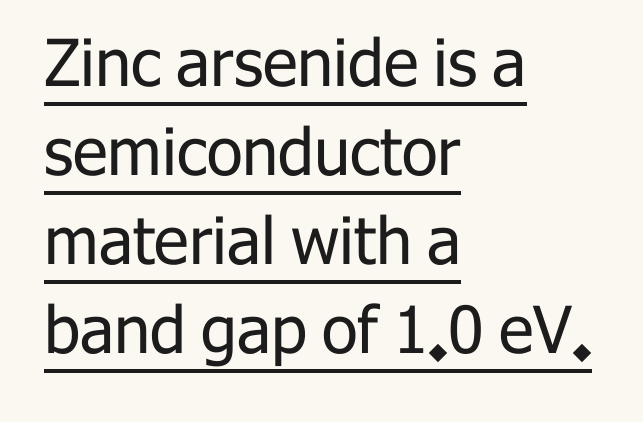
Q: Is the text bold? A: No.
Q: Is the text italic (slanted)? A: No, it is upright.
Q: Is the typeface a serif or a sans-serif typeface? A: Sans-serif.
Q: Is the text underlined? A: Yes.
Q: How is the paragraph aligned? A: Left-aligned.
Q: Is the spacing between letters normal or unusually wide? A: Normal.
Q: Is the spacing between lines tight, normal or loose? A: Normal.
Q: Width (condensed, normal, or wide)? A: Normal.
Q: Stroke contrast? A: Low.
Q: x-height? A: Medium.
Q: Monospaced? A: No.
